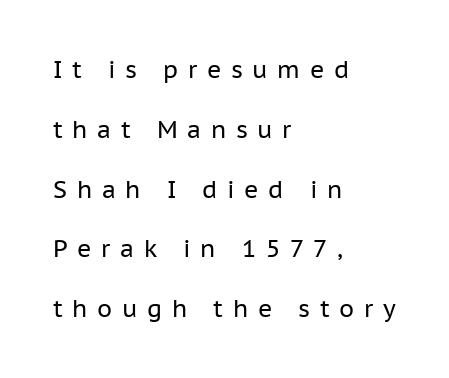
The image shows 24 px text type, upright; set left-aligned, loose line spacing (2.49x), unusually wide letter spacing (+0.4 em), not underlined.
